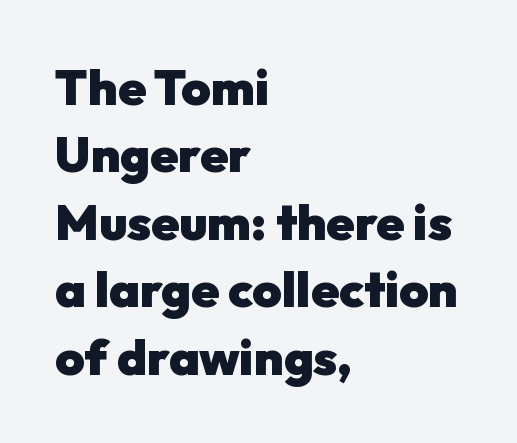
The image shows 50 px heavy sans-serif type, upright; set left-aligned, normal line spacing (1.35x), normal letter spacing, not underlined; low stroke contrast and a medium x-height.
